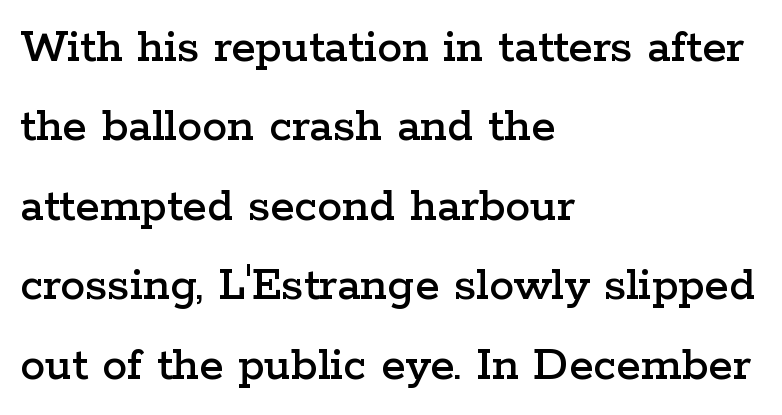
Q: Is the text italic (slanted)? A: No, it is upright.
Q: Is the typeface a serif or a sans-serif typeface? A: Serif.
Q: Is the text underlined? A: No.
Q: How is the paragraph aligned? A: Left-aligned.
Q: Is the spacing between letters normal or unusually wide? A: Normal.
Q: Is the spacing between lines tight, normal or loose? A: Normal.
Q: Width (condensed, normal, or wide)? A: Wide.
Q: Stroke contrast? A: Low.
Q: x-height? A: Medium.
Q: Monospaced? A: No.
